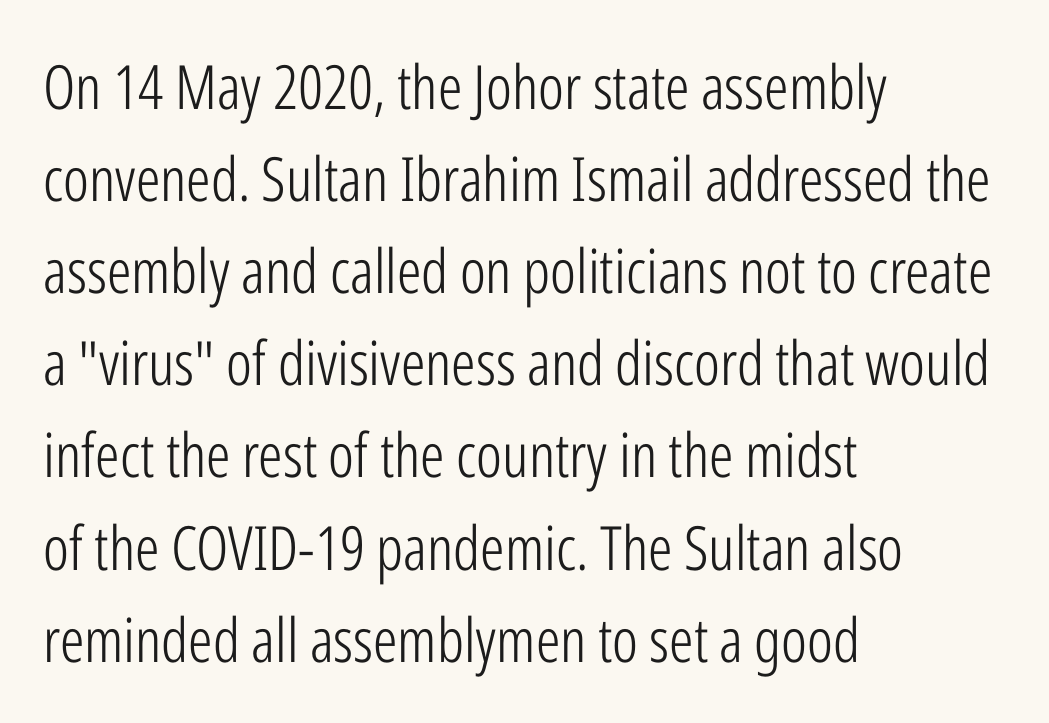
Q: Is the text bold? A: No.
Q: Is the text italic (slanted)? A: No, it is upright.
Q: Is the typeface a serif or a sans-serif typeface? A: Sans-serif.
Q: Is the text underlined? A: No.
Q: How is the paragraph aligned? A: Left-aligned.
Q: Is the spacing between letters normal or unusually wide? A: Normal.
Q: Is the spacing between lines tight, normal or loose? A: Normal.
Q: Width (condensed, normal, or wide)? A: Condensed.
Q: Stroke contrast? A: Low.
Q: x-height? A: Medium.
Q: Monospaced? A: No.
